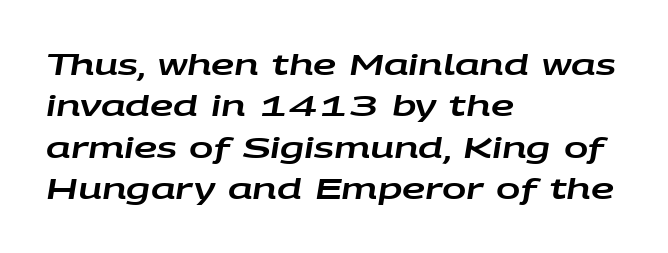
The image shows 29 px wide type, italic (leaning right); set left-aligned, normal line spacing (1.43x), normal letter spacing, not underlined; low stroke contrast and a large x-height.
